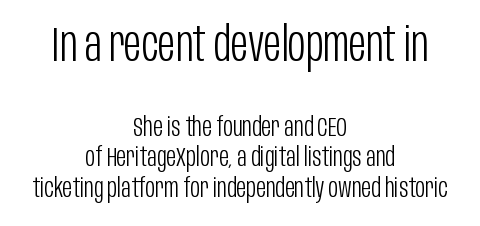
The weight tops out at a normal text grade. Ascenders rise straight up at ninety degrees. The block sitting higher on the canvas is the one with enlarged characters. Descenders are the only things crossing below the line. Each letter keeps its own natural width here, so spacing adapts to shape. Layout note: lines centered.
